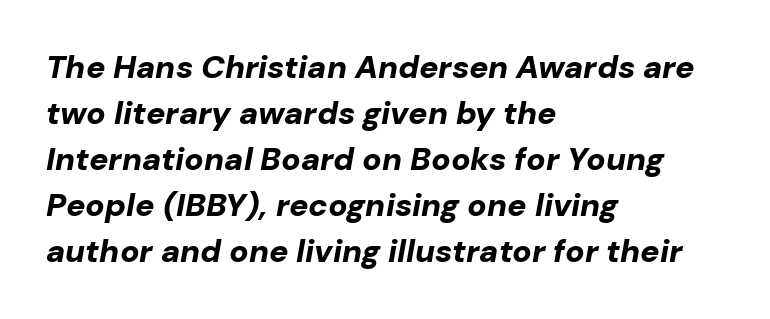
{"italic": "yes", "lean": "right", "slant_degrees": 10, "bold": "yes", "weight": "bold", "width": "normal", "stroke_contrast": "low", "x_height": "medium", "monospaced": "no", "underline": "no", "align": "left", "line_spacing": "normal", "line_spacing_ratio": 1.44, "letter_spacing": "normal", "letter_spacing_em": 0.0, "glyph_px": 32}
